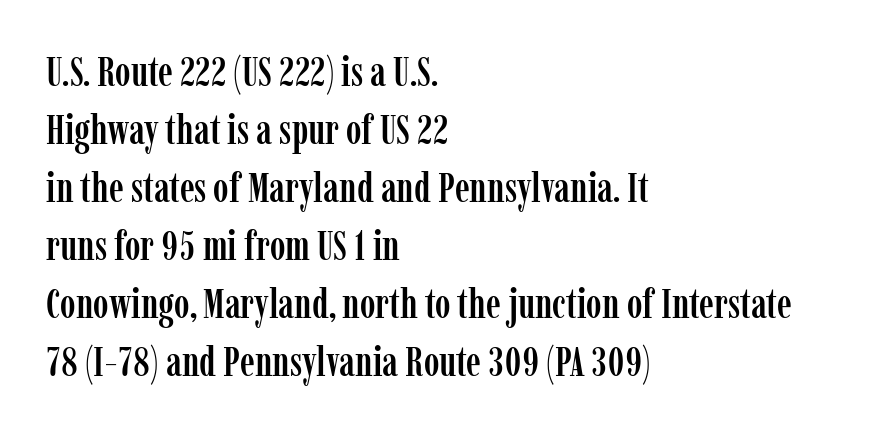
The image shows 42 px condensed serif type, upright; set left-aligned, normal line spacing (1.38x), normal letter spacing, not underlined; low stroke contrast and a medium x-height.
